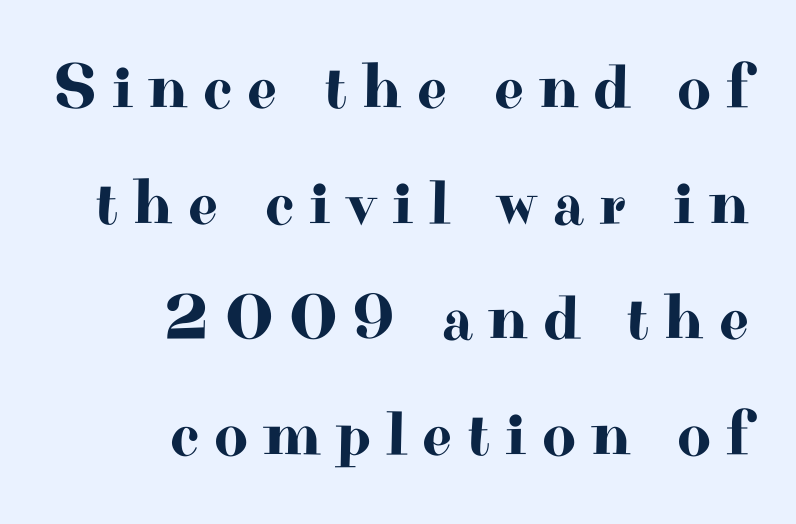
Q: Is the text italic (slanted)? A: No, it is upright.
Q: Is the typeface a serif or a sans-serif typeface? A: Serif.
Q: Is the text underlined? A: No.
Q: How is the paragraph aligned? A: Right-aligned.
Q: Is the spacing between letters normal or unusually wide? A: Unusually wide.
Q: Width (condensed, normal, or wide)? A: Wide.
Q: Stroke contrast? A: High.
Q: x-height? A: Small.
Q: Monospaced? A: No.
